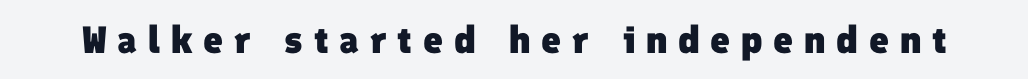
The image shows 38 px heavy sans-serif type; set unusually wide letter spacing (+0.28 em), not underlined; low stroke contrast and a medium x-height.
